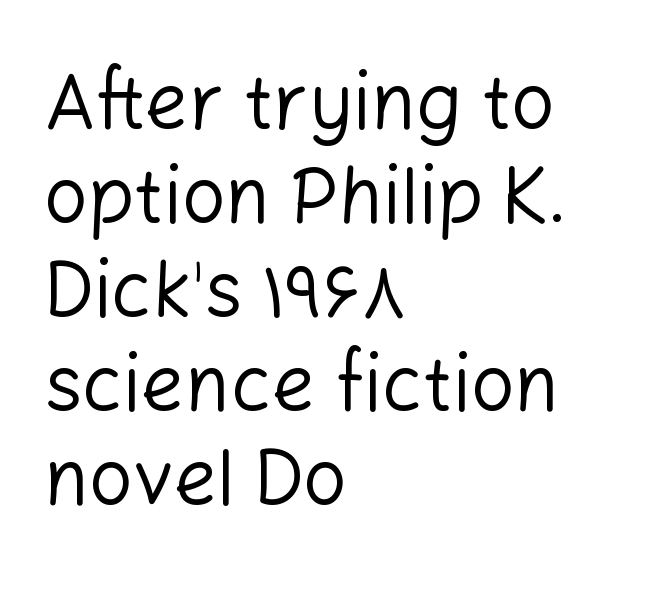
The image shows 77 px regular-weight sans-serif type, upright; set left-aligned, line spacing 1.22x, normal letter spacing, not underlined; low stroke contrast and a medium x-height.
